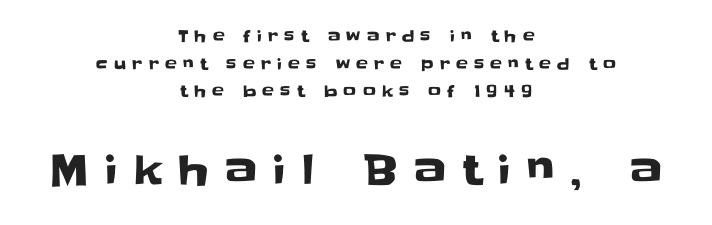
The image shows 41 px sans-serif type, upright; set centered, line spacing 1.73x, unusually wide letter spacing (+0.39 em), not underlined; the second (bottom) block is 2.56x larger; low stroke contrast and a large x-height.
